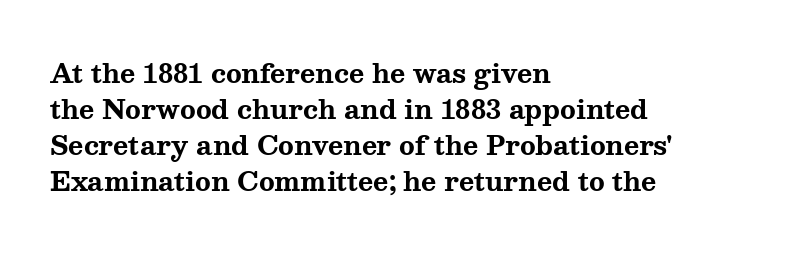
{"italic": "no", "bold": "yes", "underline": "no", "align": "left", "line_spacing": "normal", "line_spacing_ratio": 1.38, "letter_spacing": "normal", "letter_spacing_em": 0.0, "glyph_px": 26}
